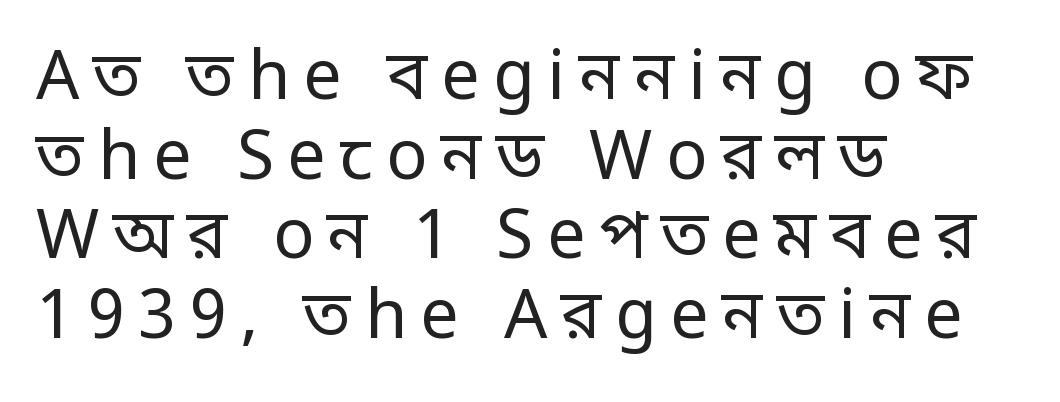
Q: Is the text bold? A: No.
Q: Is the text italic (slanted)? A: No, it is upright.
Q: Is the typeface a serif or a sans-serif typeface? A: Sans-serif.
Q: Is the text underlined? A: No.
Q: How is the paragraph aligned? A: Left-aligned.
Q: Is the spacing between letters normal or unusually wide? A: Unusually wide.
Q: Width (condensed, normal, or wide)? A: Condensed.
Q: Stroke contrast? A: Low.
Q: Monospaced? A: No.
